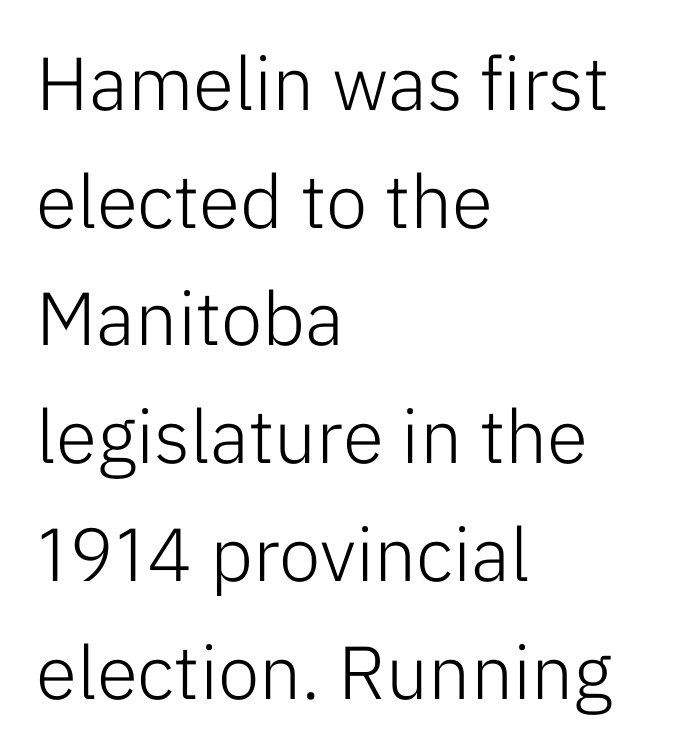
If you drew a ruler down the left edge, every line would touch it. Are there feet on the stems? There aren't — it's a sans. Decoration check: the copy has no underline. It's the straight-up-and-down kind of type.
